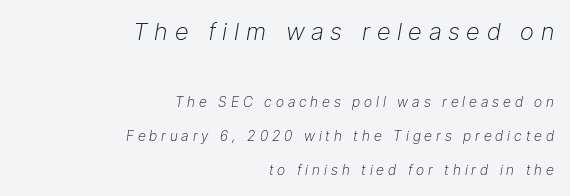
Q: Is the text bold? A: No.
Q: Is the text italic (slanted)? A: Yes, it leans right by about 9 degrees.
Q: Is the text underlined? A: No.
Q: How is the paragraph aligned? A: Right-aligned.
Q: Is the spacing between letters normal or unusually wide? A: Unusually wide.
Q: Is the spacing between lines tight, normal or loose? A: Loose.
Q: Which block of text is set in a larger size, the first (top) or the second (bottom)? A: The first (top) one.
